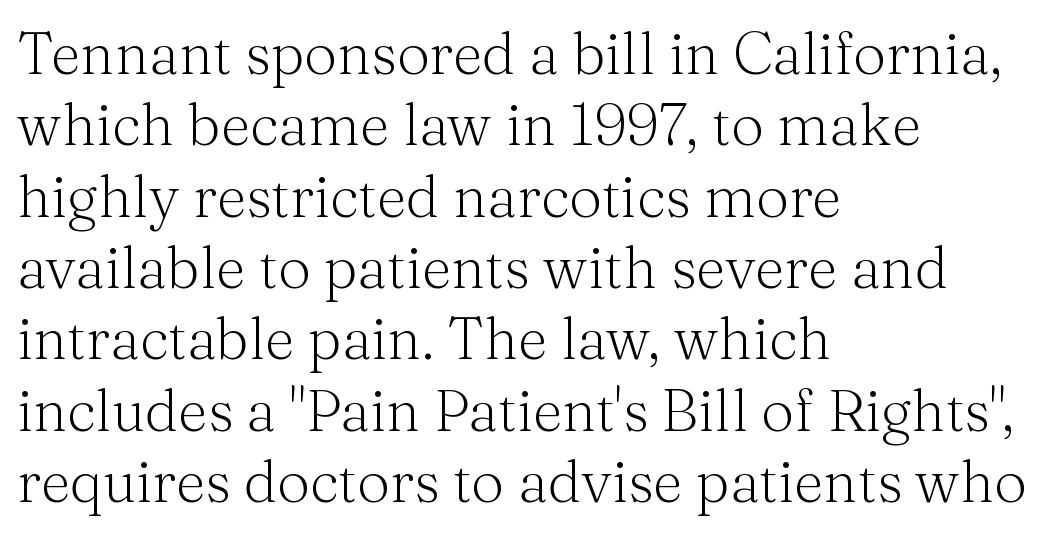
Q: Is the text bold? A: No.
Q: Is the text italic (slanted)? A: No, it is upright.
Q: Is the typeface a serif or a sans-serif typeface? A: Serif.
Q: Is the text underlined? A: No.
Q: How is the paragraph aligned? A: Left-aligned.
Q: Is the spacing between letters normal or unusually wide? A: Normal.
Q: Width (condensed, normal, or wide)? A: Normal.
Q: Stroke contrast? A: Medium.
Q: x-height? A: Medium.
Q: Monospaced? A: No.
